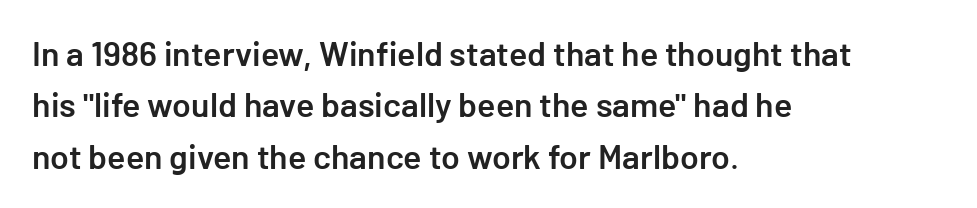
{"serif": "no", "italic": "no", "bold": "semi", "weight": "semibold", "width": "normal", "stroke_contrast": "low", "x_height": "medium", "underline": "no", "align": "left", "line_spacing": "normal", "line_spacing_ratio": 1.51, "letter_spacing": "normal", "letter_spacing_em": 0.0, "glyph_px": 34}
